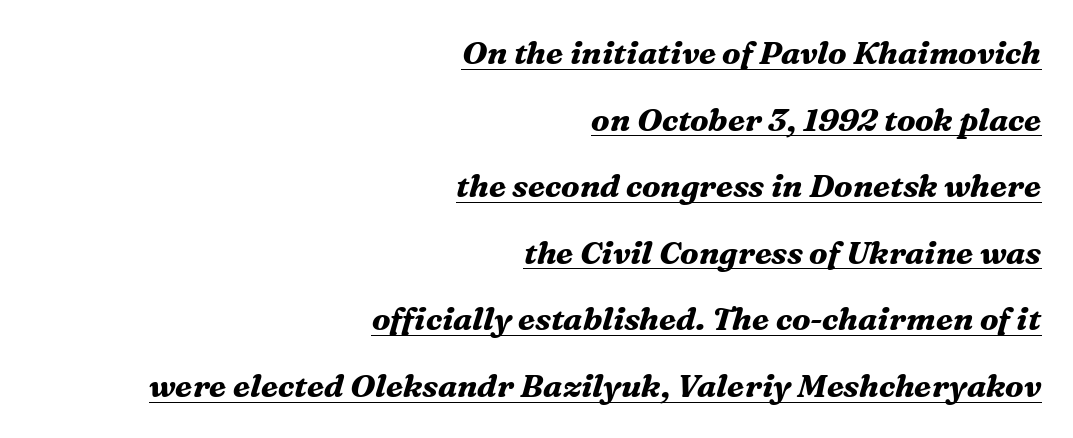
Q: Is the text bold? A: Yes.
Q: Is the text italic (slanted)? A: Yes, it leans right by about 16 degrees.
Q: Is the typeface a serif or a sans-serif typeface? A: Serif.
Q: Is the text underlined? A: Yes.
Q: How is the paragraph aligned? A: Right-aligned.
Q: Is the spacing between letters normal or unusually wide? A: Normal.
Q: Is the spacing between lines tight, normal or loose? A: Loose.
Q: Width (condensed, normal, or wide)? A: Normal.
Q: Stroke contrast? A: Medium.
Q: x-height? A: Medium.
Q: Monospaced? A: No.
